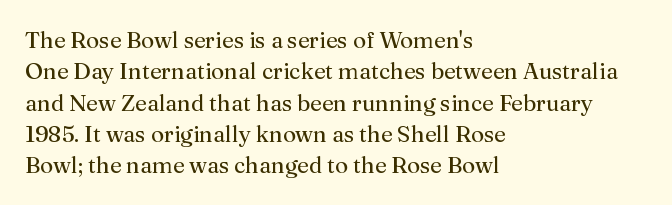
{"italic": "no", "bold": "no", "underline": "no", "align": "left", "line_spacing": "normal", "line_spacing_ratio": 1.36, "letter_spacing": "normal", "letter_spacing_em": 0.0, "glyph_px": 23}
